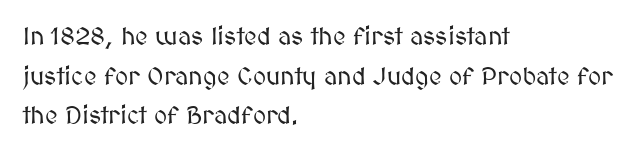
{"italic": "no", "underline": "no", "align": "left", "line_spacing": "normal", "line_spacing_ratio": 1.59, "letter_spacing": "normal", "letter_spacing_em": 0.0, "glyph_px": 25}
